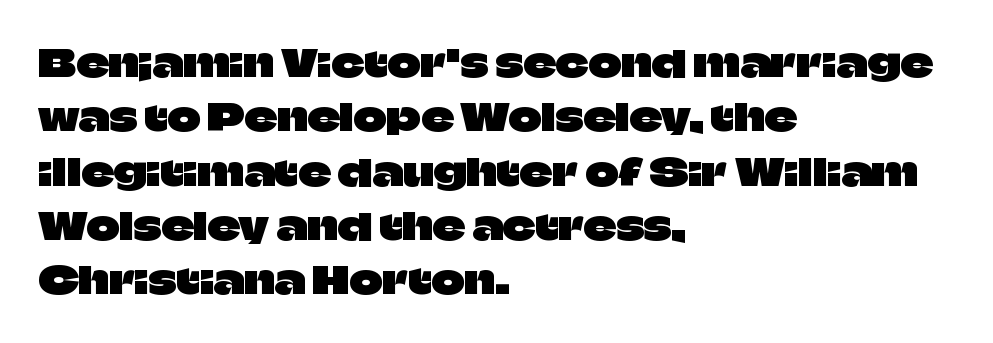
Quick note: not italic, upright. Vertical spacing — default. The ragged edge is on the right, which tells us the setting is flush left. The characters display no serif detailing; their extremities are plain. The baseline area is clear.
